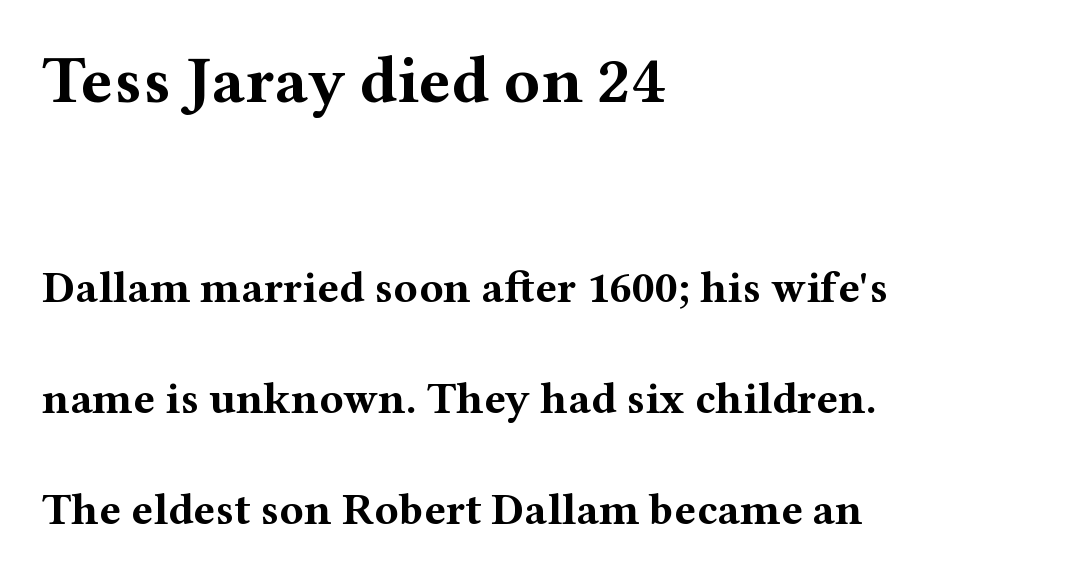
Serif or sans? Serif — the stroke terminals have little feet. Caption: multi-line text, flush left, ragged right. Tracking value appears to be zero — textbook default spacing. You could not count columns in this text — the font is proportionally spaced. Beneath every word, the page is bare. The rendering uses a large line-height, opening up the rows.
